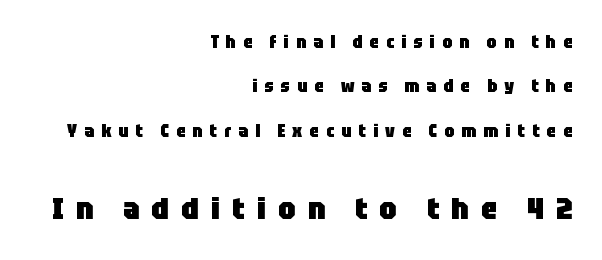
The image shows 31 px heavy, condensed sans-serif type, upright; set right-aligned, loose line spacing (2.47x), unusually wide letter spacing (+0.4 em), not underlined; the second (bottom) block is 1.72x larger; low stroke contrast and a large x-height.
